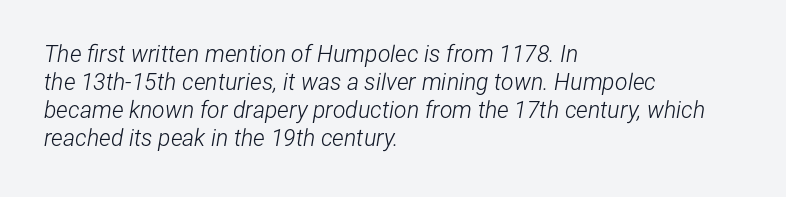
The image shows 23 px text type, italic (leaning right); set left-aligned, line spacing 1.22x, normal letter spacing, not underlined.
